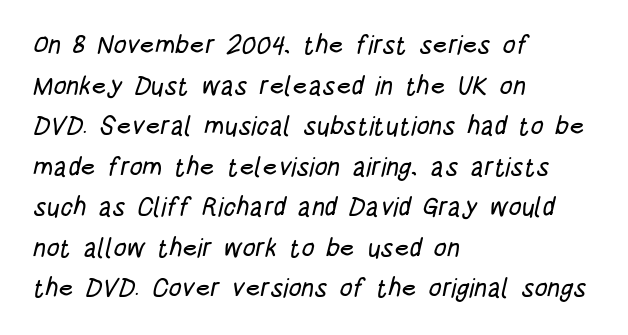
The letterforms sit shoulder to shoulder at normal distance. Successive baselines arrive at the customary interval. Beneath every word, the page is bare. The lines in this sample share a left origin and differ only in where they stop.
